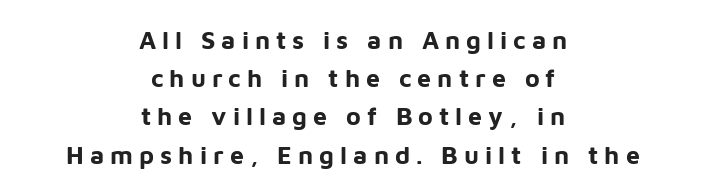
The image shows 25 px bold type, upright; set centered, normal line spacing (1.53x), unusually wide letter spacing (+0.24 em), not underlined.
